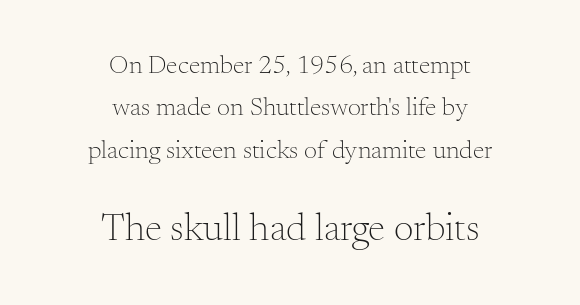
The image shows 39 px light serif type, upright; set centered, normal line spacing (1.63x), normal letter spacing, not underlined; the second (bottom) block is 1.5x larger; medium stroke contrast and a small x-height.
